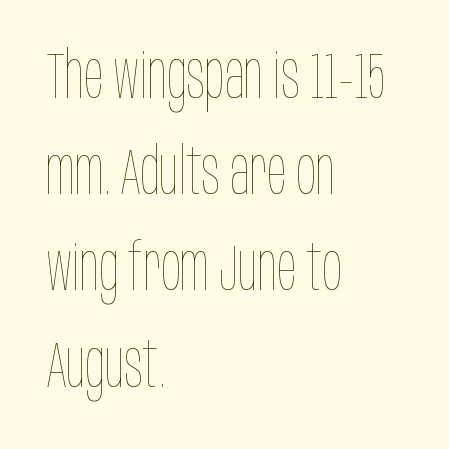
Q: Is the text bold? A: No.
Q: Is the text italic (slanted)? A: No, it is upright.
Q: Is the text underlined? A: No.
Q: How is the paragraph aligned? A: Left-aligned.
Q: Is the spacing between letters normal or unusually wide? A: Normal.
Q: Is the spacing between lines tight, normal or loose? A: Normal.
Q: Width (condensed, normal, or wide)? A: Condensed.
Q: Stroke contrast? A: Low.
Q: x-height? A: Large.
Q: Monospaced? A: No.
